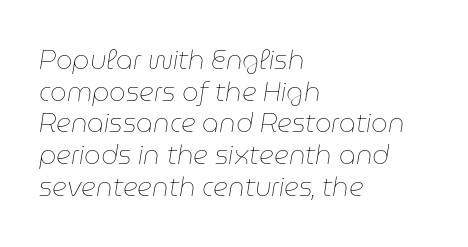
Honestly, there is no underline to notice here at all. Counters stay open thanks to moderate or lighter strokes. Compared with typical body copy, the letter spacing here is the same. Typeset ragged right — the left edge is the straight one. In terms of posture, this sample is oblique.
